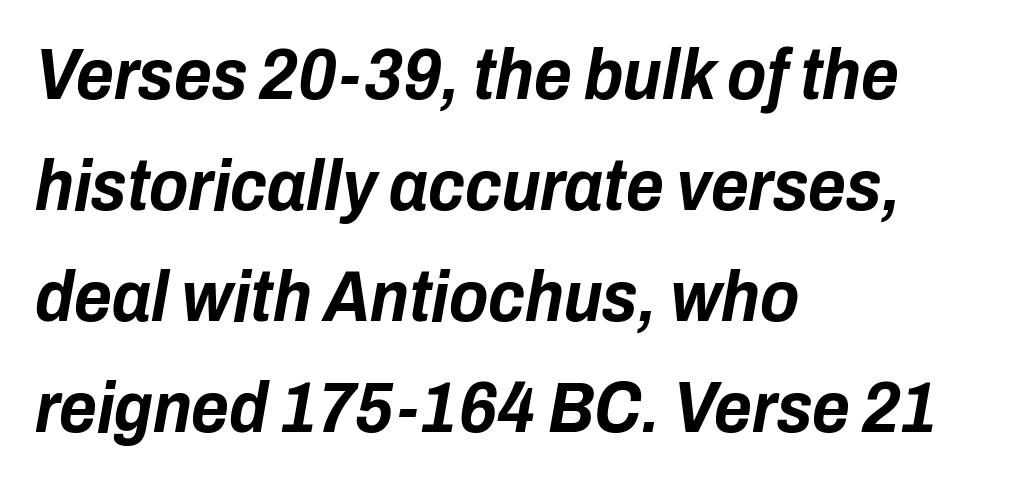
{"italic": "yes", "lean": "right", "slant_degrees": 10, "bold": "yes", "weight": "bold", "width": "condensed", "stroke_contrast": "low", "x_height": "medium", "monospaced": "no", "underline": "no", "align": "left", "line_spacing": "normal", "line_spacing_ratio": 1.54, "letter_spacing": "normal", "letter_spacing_em": 0.0, "glyph_px": 72}
